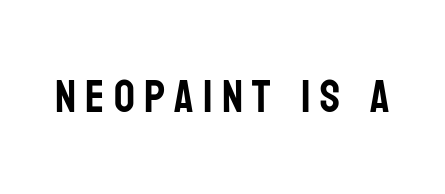
{"serif": "no", "italic": "no", "width": "condensed", "stroke_contrast": "low", "x_height": "large", "monospaced": "no", "underline": "no", "letter_spacing": "wide", "letter_spacing_em": 0.2, "glyph_px": 46}
